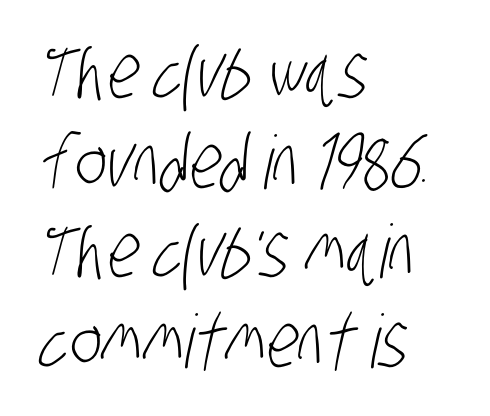
Q: Is the text bold? A: No.
Q: Is the typeface a serif or a sans-serif typeface? A: Sans-serif.
Q: Is the text underlined? A: No.
Q: How is the paragraph aligned? A: Left-aligned.
Q: Is the spacing between letters normal or unusually wide? A: Normal.
Q: Width (condensed, normal, or wide)? A: Condensed.
Q: Stroke contrast? A: Low.
Q: x-height? A: Large.
Q: Monospaced? A: No.
